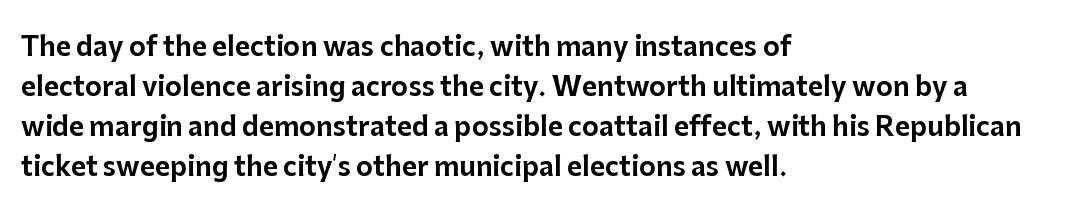
The image shows 26 px text type, upright; set left-aligned, normal line spacing (1.54x), normal letter spacing, not underlined.
